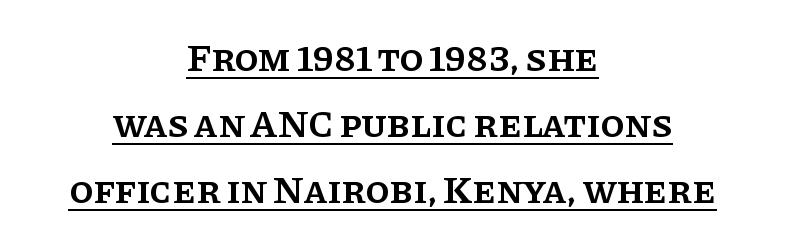
Q: Is the text bold? A: Semi-bold.
Q: Is the text italic (slanted)? A: No, it is upright.
Q: Is the typeface a serif or a sans-serif typeface? A: Serif.
Q: Is the text underlined? A: Yes.
Q: How is the paragraph aligned? A: Centered.
Q: Is the spacing between letters normal or unusually wide? A: Normal.
Q: Is the spacing between lines tight, normal or loose? A: Normal.
Q: Width (condensed, normal, or wide)? A: Normal.
Q: Stroke contrast? A: Low.
Q: x-height? A: Large.
Q: Monospaced? A: No.
